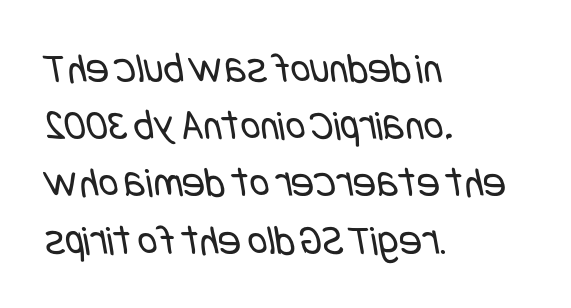
The image shows 43 px regular-weight, condensed sans-serif type; set left-aligned, normal line spacing (1.33x), normal letter spacing, not underlined; low stroke contrast and a large x-height.
